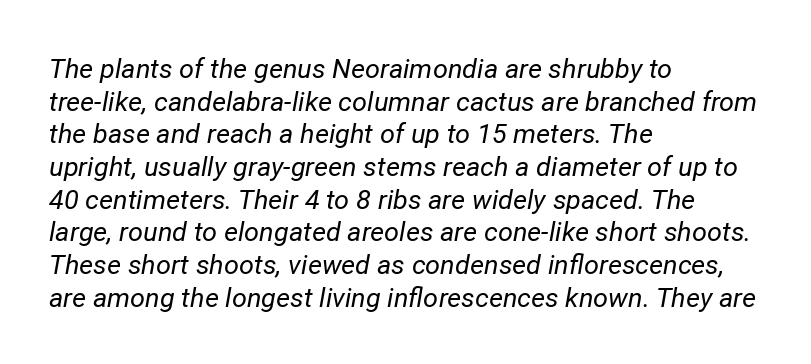
{"italic": "yes", "lean": "right", "slant_degrees": 12, "bold": "no", "underline": "no", "align": "left", "line_spacing_ratio": 1.21, "letter_spacing": "normal", "letter_spacing_em": 0.0, "glyph_px": 27}
